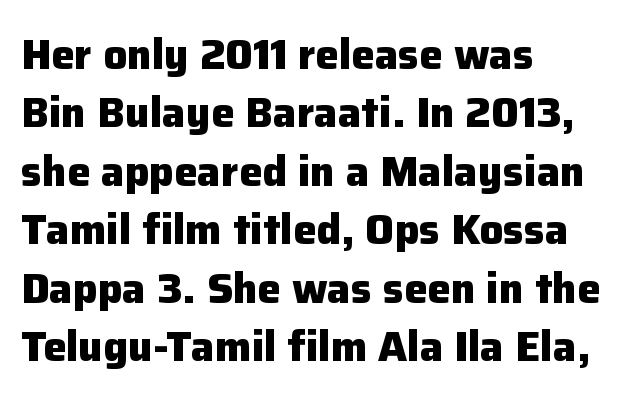
{"serif": "no", "italic": "no", "bold": "yes", "weight": "heavy", "width": "normal", "stroke_contrast": "low", "x_height": "medium", "monospaced": "no", "underline": "no", "align": "left", "line_spacing": "normal", "line_spacing_ratio": 1.39, "letter_spacing": "normal", "letter_spacing_em": 0.0, "glyph_px": 42}
